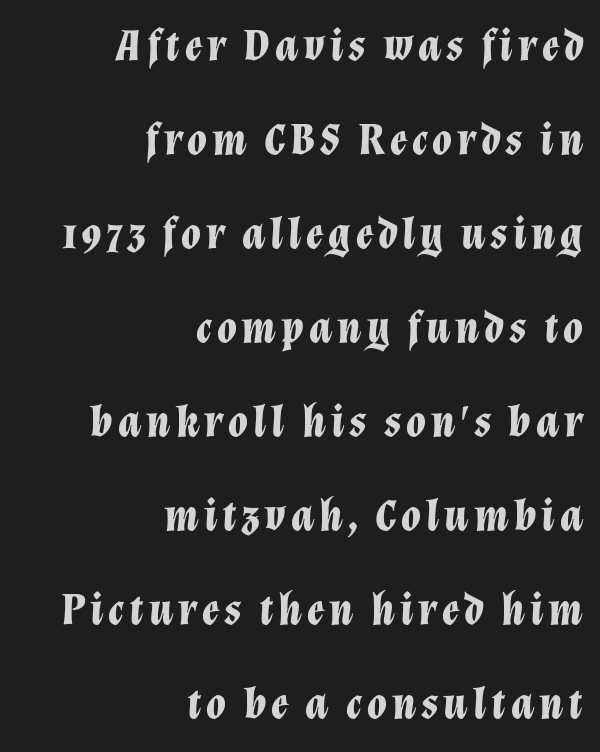
The image shows 45 px bold type, italic (leaning right); set right-aligned, loose line spacing (2.09x), not underlined; low stroke contrast and a medium x-height.
